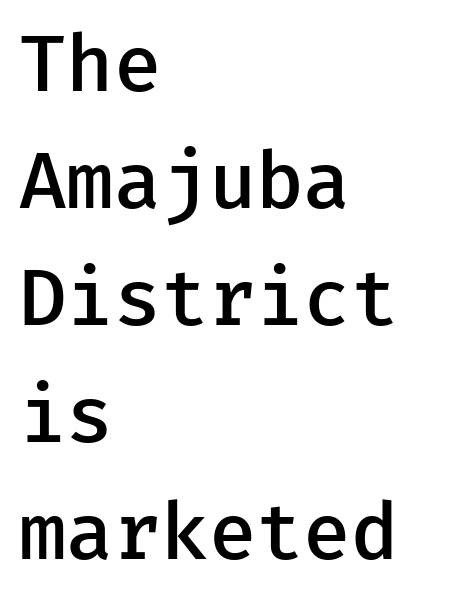
Q: Is the text bold? A: Semi-bold.
Q: Is the text italic (slanted)? A: No, it is upright.
Q: Is the typeface a serif or a sans-serif typeface? A: Sans-serif.
Q: Is the text underlined? A: No.
Q: How is the paragraph aligned? A: Left-aligned.
Q: Is the spacing between letters normal or unusually wide? A: Normal.
Q: Is the spacing between lines tight, normal or loose? A: Normal.
Q: Width (condensed, normal, or wide)? A: Normal.
Q: Stroke contrast? A: Low.
Q: x-height? A: Medium.
